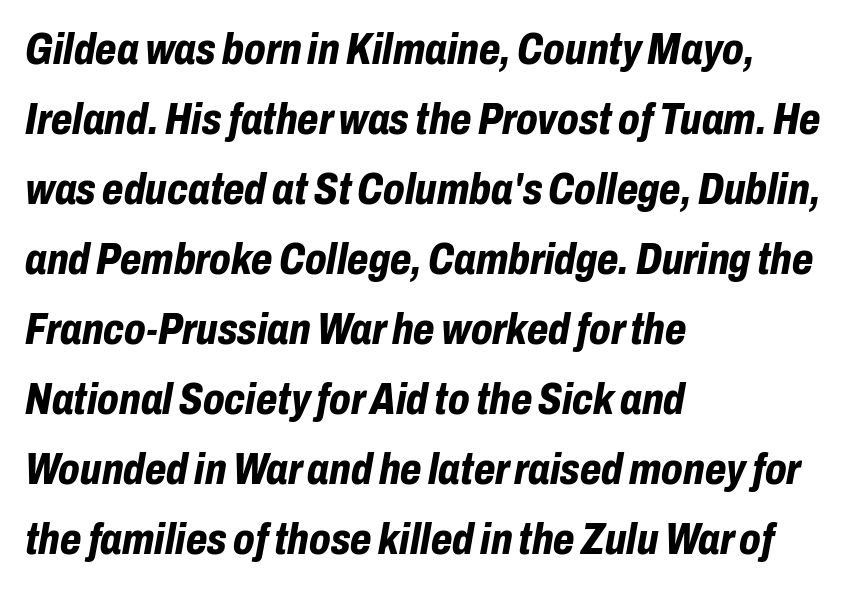
{"italic": "yes", "lean": "right", "slant_degrees": 10, "bold": "yes", "weight": "bold", "width": "condensed", "stroke_contrast": "low", "x_height": "medium", "monospaced": "no", "underline": "no", "align": "left", "line_spacing": "normal", "line_spacing_ratio": 1.59, "letter_spacing": "normal", "letter_spacing_em": 0.0, "glyph_px": 44}
